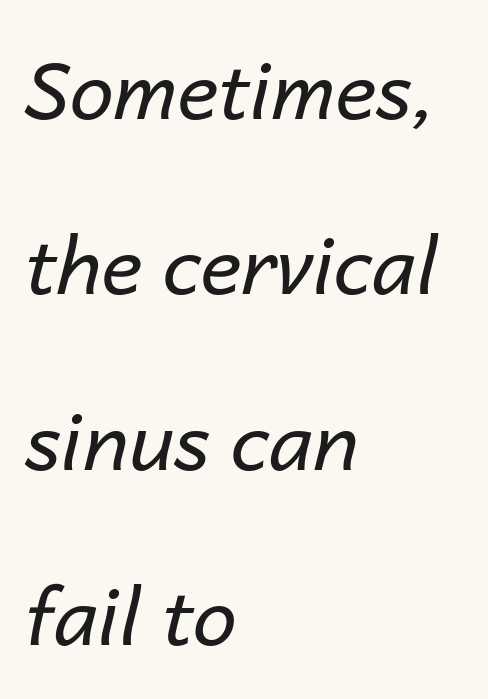
Q: Is the text bold? A: No.
Q: Is the text italic (slanted)? A: Yes, it leans right by about 14 degrees.
Q: Is the text underlined? A: No.
Q: How is the paragraph aligned? A: Left-aligned.
Q: Is the spacing between letters normal or unusually wide? A: Normal.
Q: Is the spacing between lines tight, normal or loose? A: Loose.
Q: Width (condensed, normal, or wide)? A: Normal.
Q: Stroke contrast? A: Low.
Q: x-height? A: Medium.
Q: Monospaced? A: No.
